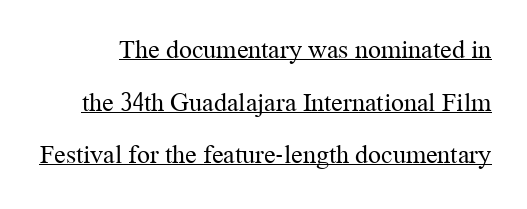
Quick note: underline on. Look at the tracking — it's just the regular setting, nothing added. Summary of weight: not heavy and not bold. This is roman type, the default non-slanted kind. Whoever set this chose breathing room over compactness in the vertical rhythm.
